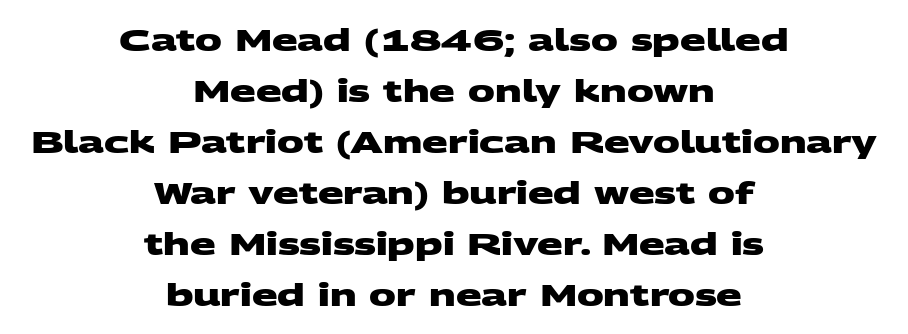
Q: Is the text bold? A: Yes.
Q: Is the typeface a serif or a sans-serif typeface? A: Sans-serif.
Q: Is the text underlined? A: No.
Q: How is the paragraph aligned? A: Centered.
Q: Is the spacing between letters normal or unusually wide? A: Normal.
Q: Is the spacing between lines tight, normal or loose? A: Normal.
Q: Width (condensed, normal, or wide)? A: Wide.
Q: Stroke contrast? A: Medium.
Q: x-height? A: Large.
Q: Monospaced? A: No.
